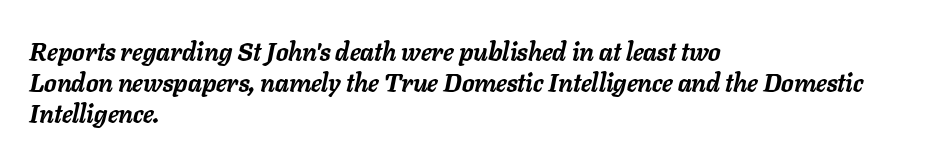
{"italic": "yes", "lean": "right", "slant_degrees": 11, "bold": "yes", "underline": "no", "align": "left", "line_spacing": "normal", "line_spacing_ratio": 1.25, "letter_spacing": "normal", "letter_spacing_em": 0.0, "glyph_px": 25}
